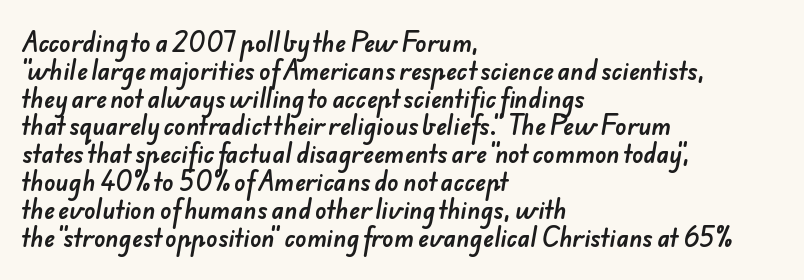
{"underline": "no", "align": "left", "line_spacing_ratio": 1.21, "letter_spacing": "normal", "letter_spacing_em": 0.0, "glyph_px": 23}
